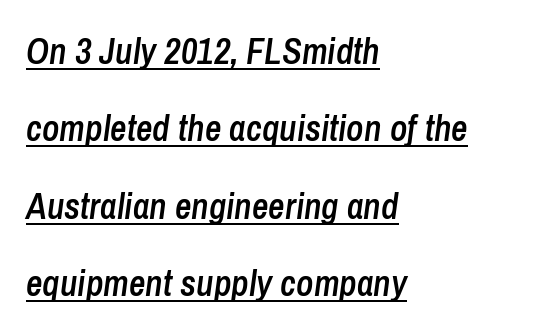
Q: Is the text bold? A: Semi-bold.
Q: Is the text italic (slanted)? A: Yes, it leans right by about 8 degrees.
Q: Is the text underlined? A: Yes.
Q: How is the paragraph aligned? A: Left-aligned.
Q: Is the spacing between letters normal or unusually wide? A: Normal.
Q: Is the spacing between lines tight, normal or loose? A: Loose.
Q: Width (condensed, normal, or wide)? A: Condensed.
Q: Stroke contrast? A: Low.
Q: x-height? A: Medium.
Q: Monospaced? A: No.
